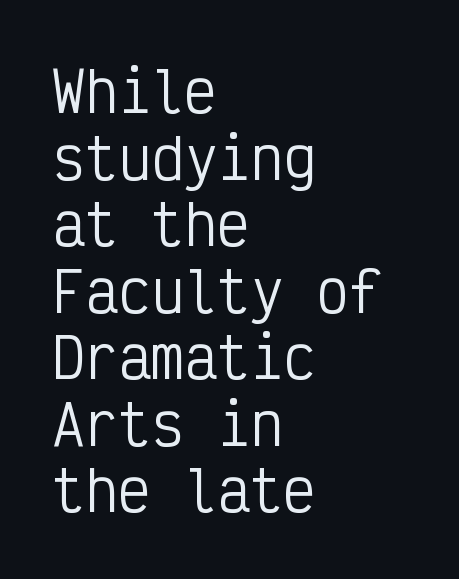
Q: Is the text bold? A: No.
Q: Is the text italic (slanted)? A: No, it is upright.
Q: Is the typeface a serif or a sans-serif typeface? A: Sans-serif.
Q: Is the text underlined? A: No.
Q: How is the paragraph aligned? A: Left-aligned.
Q: Is the spacing between letters normal or unusually wide? A: Normal.
Q: Width (condensed, normal, or wide)? A: Condensed.
Q: Stroke contrast? A: Low.
Q: x-height? A: Medium.
Q: Monospaced? A: Yes.
